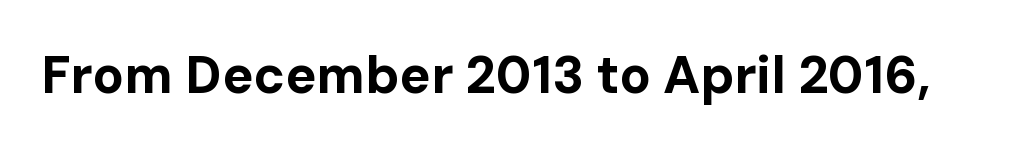
The face used here is rendered with its standard letterfit. Does the weight exceed regular? Yes, all the way to bold. Do the characters align in a grid? No, the font is proportional. Designer's note — italics off, roman on. Observe the absence of serifs on each vertical stroke in this sample. Plain, unruled lines of type.
